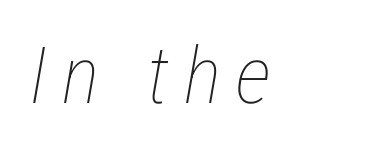
{"italic": "yes", "lean": "right", "slant_degrees": 12, "bold": "no", "weight": "thin", "width": "condensed", "stroke_contrast": "low", "x_height": "medium", "monospaced": "no", "underline": "no", "glyph_px": 79}
